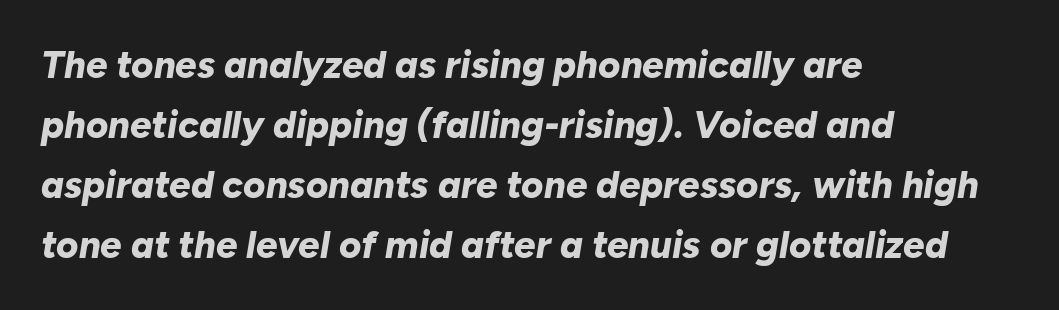
Q: Is the text bold? A: Yes.
Q: Is the text italic (slanted)? A: Yes, it leans right by about 10 degrees.
Q: Is the text underlined? A: No.
Q: How is the paragraph aligned? A: Left-aligned.
Q: Is the spacing between letters normal or unusually wide? A: Normal.
Q: Is the spacing between lines tight, normal or loose? A: Normal.
Q: Width (condensed, normal, or wide)? A: Normal.
Q: Stroke contrast? A: Low.
Q: x-height? A: Medium.
Q: Monospaced? A: No.
